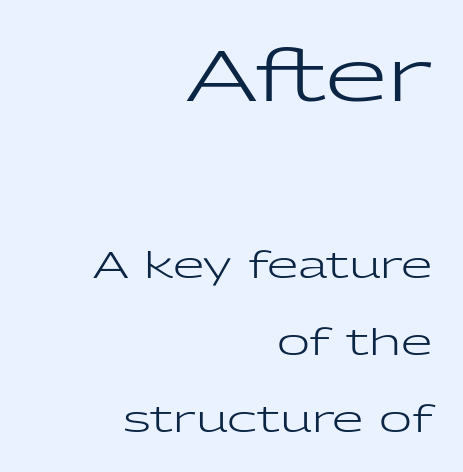
The image shows 72 px regular-weight, wide sans-serif type, upright; set right-aligned, loose line spacing (2.14x), normal letter spacing, not underlined; the first (top) block is 2.0x larger; low stroke contrast and a medium x-height.
